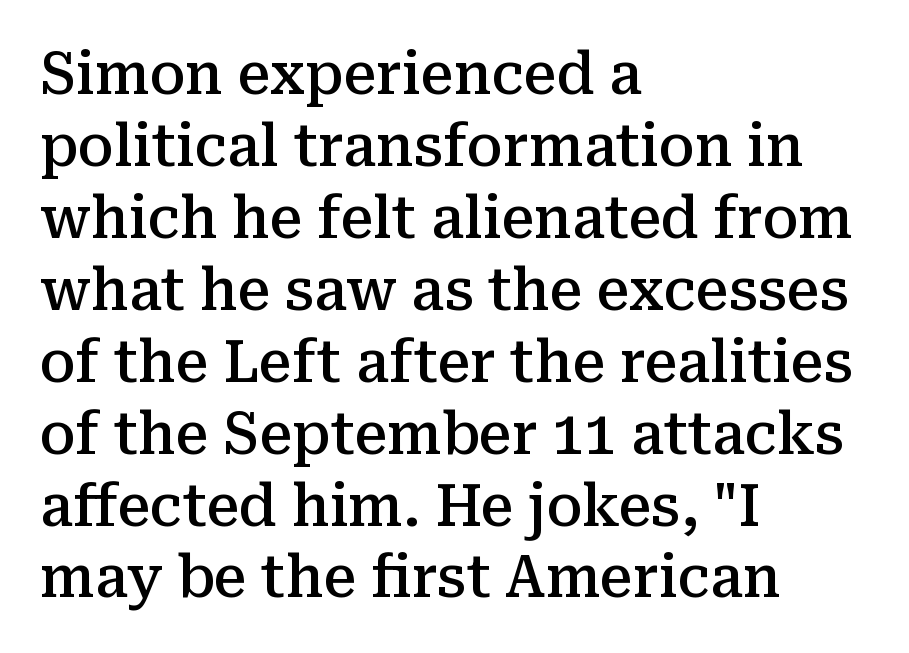
{"serif": "yes", "italic": "no", "bold": "semi", "weight": "semibold", "width": "normal", "stroke_contrast": "medium", "x_height": "medium", "monospaced": "no", "underline": "no", "align": "left", "line_spacing_ratio": 1.24, "letter_spacing": "normal", "letter_spacing_em": 0.0, "glyph_px": 58}
